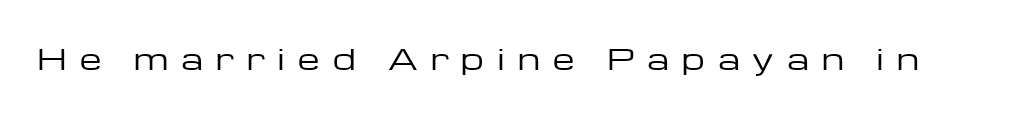
Q: Is the text bold? A: No.
Q: Is the text italic (slanted)? A: No, it is upright.
Q: Is the typeface a serif or a sans-serif typeface? A: Sans-serif.
Q: Is the text underlined? A: No.
Q: Is the spacing between letters normal or unusually wide? A: Unusually wide.
Q: Width (condensed, normal, or wide)? A: Wide.
Q: Stroke contrast? A: Low.
Q: x-height? A: Medium.
Q: Monospaced? A: No.
